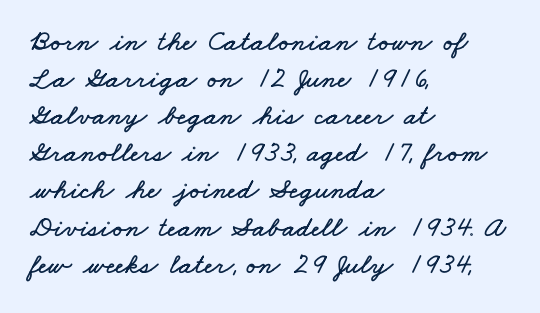
{"width": "wide", "stroke_contrast": "low", "x_height": "small", "monospaced": "no", "underline": "no", "align": "left", "line_spacing": "normal", "line_spacing_ratio": 1.28, "letter_spacing": "normal", "letter_spacing_em": 0.0, "glyph_px": 29}
